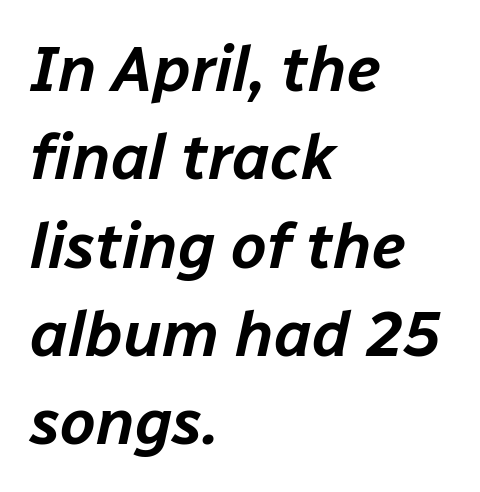
Q: Is the text italic (slanted)? A: Yes, it leans right by about 12 degrees.
Q: Is the text underlined? A: No.
Q: How is the paragraph aligned? A: Left-aligned.
Q: Is the spacing between letters normal or unusually wide? A: Normal.
Q: Is the spacing between lines tight, normal or loose? A: Normal.
Q: Width (condensed, normal, or wide)? A: Normal.
Q: Stroke contrast? A: Low.
Q: x-height? A: Medium.
Q: Monospaced? A: No.
